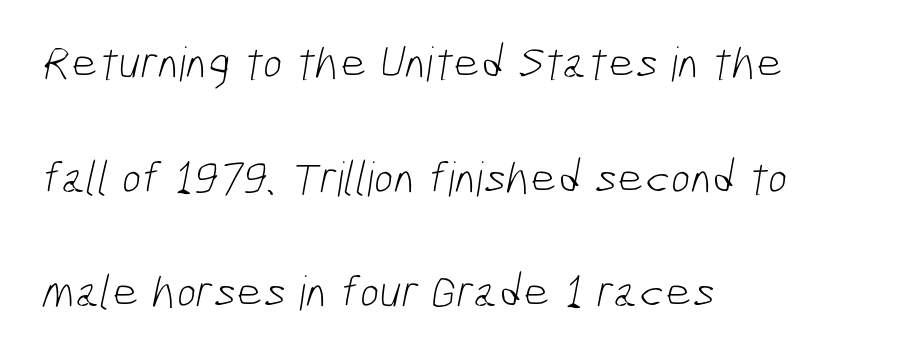
Q: Is the text bold? A: No.
Q: Is the typeface a serif or a sans-serif typeface? A: Sans-serif.
Q: Is the text underlined? A: No.
Q: How is the paragraph aligned? A: Left-aligned.
Q: Is the spacing between letters normal or unusually wide? A: Normal.
Q: Is the spacing between lines tight, normal or loose? A: Loose.
Q: Width (condensed, normal, or wide)? A: Condensed.
Q: Stroke contrast? A: Low.
Q: x-height? A: Medium.
Q: Monospaced? A: No.
